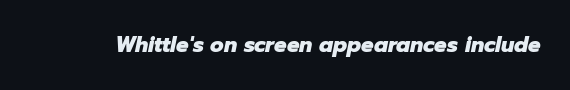
Underlining? Definitely not there. The glyphs have the mass of a bold cut. Is the letter spacing exaggerated? No — it looks like the ordinary default. Slant detected: the letters are inclined.
